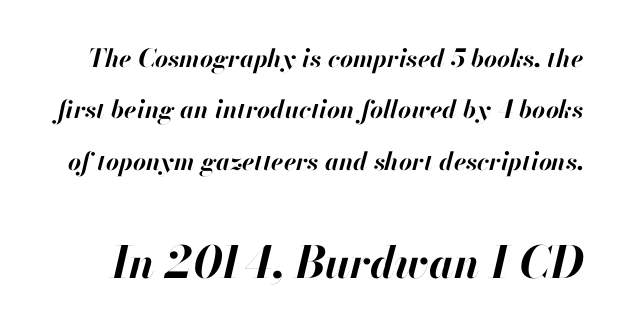
Q: Is the text bold? A: Yes.
Q: Is the text italic (slanted)? A: Yes, it leans right by about 13 degrees.
Q: Is the text underlined? A: No.
Q: Is the spacing between letters normal or unusually wide? A: Normal.
Q: Is the spacing between lines tight, normal or loose? A: Loose.
Q: Which block of text is set in a larger size, the first (top) or the second (bottom)? A: The second (bottom) one.
Q: Width (condensed, normal, or wide)? A: Normal.
Q: Stroke contrast? A: High.
Q: x-height? A: Small.
Q: Monospaced? A: No.
